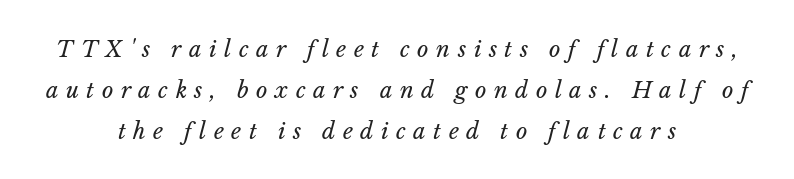
{"italic": "yes", "lean": "right", "slant_degrees": 14, "bold": "no", "underline": "no", "align": "center", "line_spacing_ratio": 1.86, "letter_spacing": "wide", "letter_spacing_em": 0.34, "glyph_px": 22}
